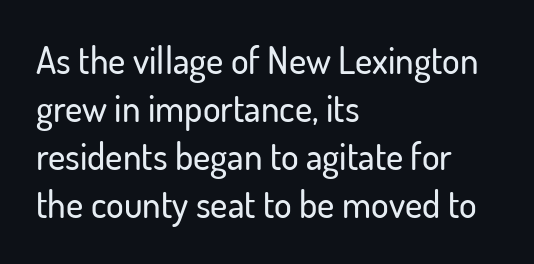
Teacher's note: observe the even left margin — that is flush-left alignment. Think of a printed novel: that variable character pitch is what you see here. Whoever set this chose a conventional vertical rhythm. Spacing between characters is what you'd get straight out of the box.
